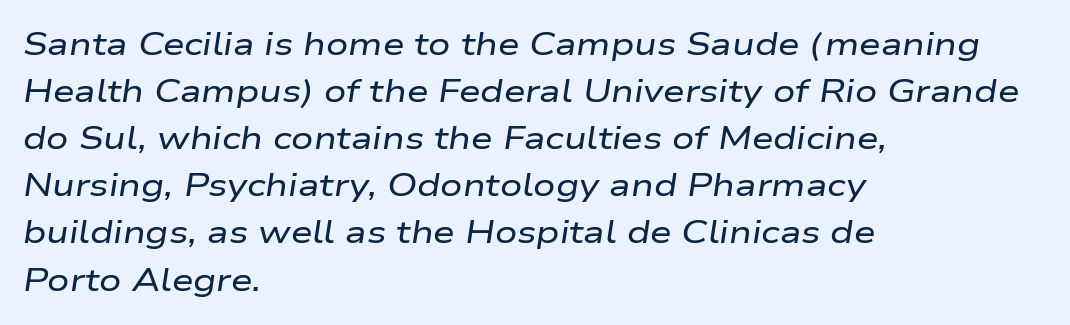
{"italic": "yes", "lean": "right", "slant_degrees": 9, "width": "wide", "stroke_contrast": "low", "x_height": "medium", "monospaced": "no", "underline": "no", "align": "left", "line_spacing": "normal", "line_spacing_ratio": 1.52, "letter_spacing": "normal", "letter_spacing_em": 0.0, "glyph_px": 31}
